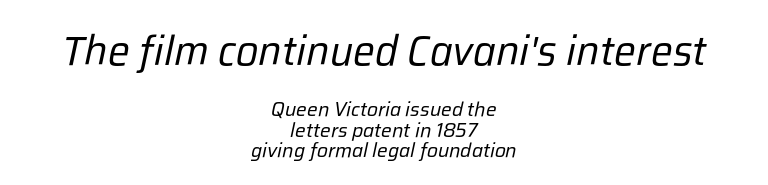
{"italic": "yes", "lean": "right", "slant_degrees": 12, "bold": "no", "weight": "regular", "width": "normal", "stroke_contrast": "low", "x_height": "medium", "monospaced": "no", "underline": "no", "align": "center", "line_spacing": "tight", "line_spacing_ratio": 1.03, "letter_spacing": "normal", "letter_spacing_em": 0.0, "larger_block": "first", "size_ratio": 2.05, "glyph_px": 41}
